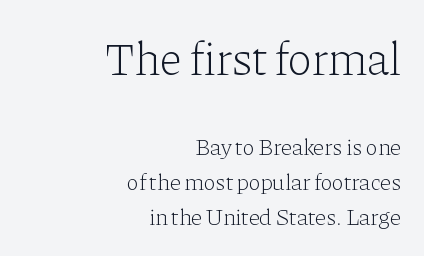
The image shows 46 px light serif type, upright; set right-aligned, normal line spacing (1.51x), normal letter spacing, not underlined; the first (top) block is 2.0x larger; low stroke contrast and a medium x-height.
